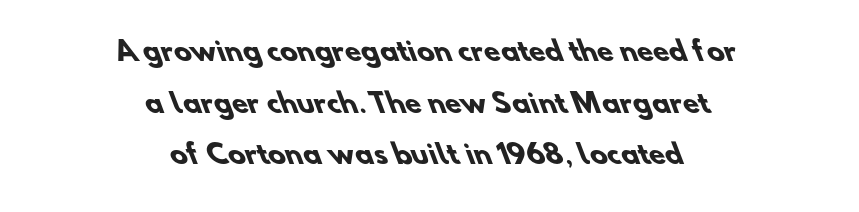
Q: Is the text bold? A: Yes.
Q: Is the text underlined? A: No.
Q: How is the paragraph aligned? A: Centered.
Q: Is the spacing between letters normal or unusually wide? A: Normal.
Q: Is the spacing between lines tight, normal or loose? A: Loose.
